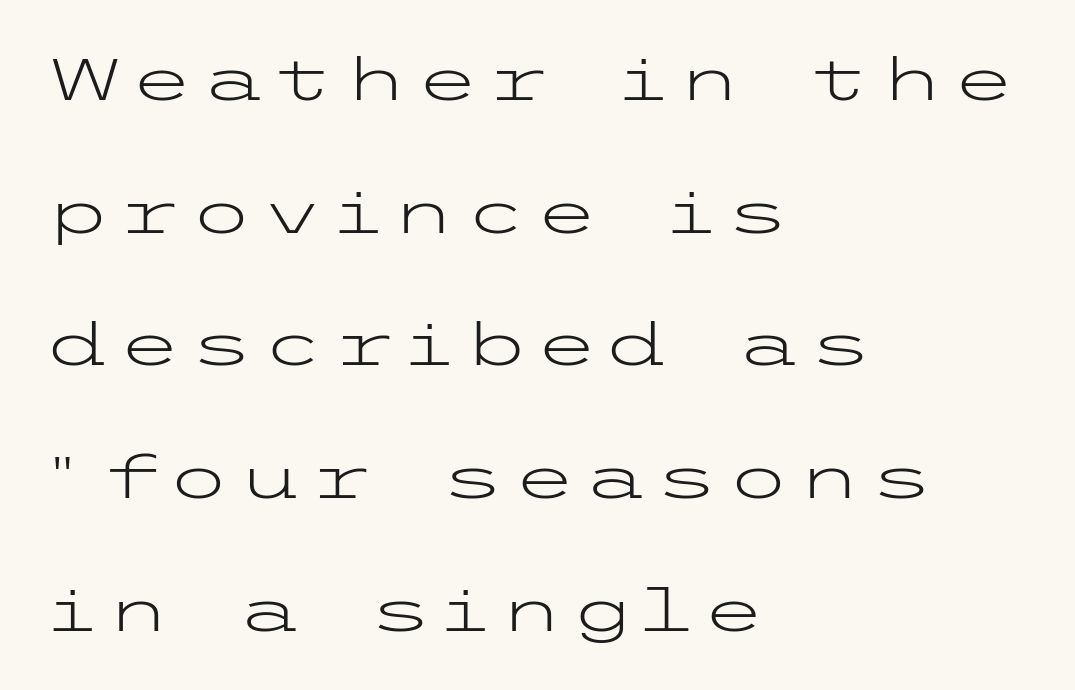
The image shows 59 px light, wide sans-serif type, upright; set left-aligned, loose line spacing (2.25x), not underlined; low stroke contrast and a medium x-height.
